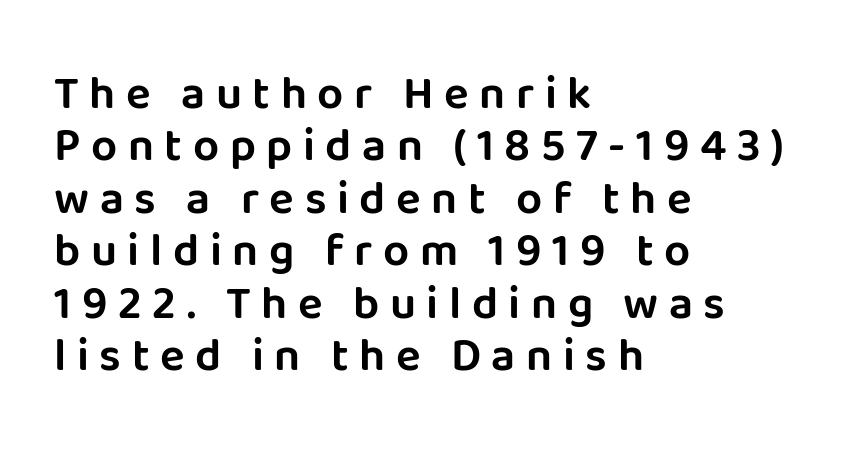
The image shows 46 px sans-serif type, upright; set left-aligned, tight line spacing (1.14x), unusually wide letter spacing (+0.23 em), not underlined; low stroke contrast and a large x-height.
